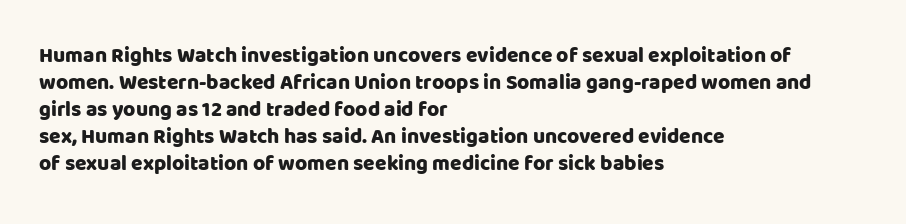
{"italic": "no", "underline": "no", "align": "left", "line_spacing": "normal", "line_spacing_ratio": 1.28, "letter_spacing": "normal", "letter_spacing_em": 0.0, "glyph_px": 21}
